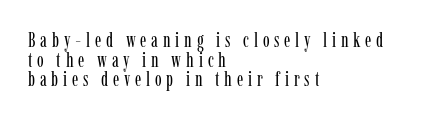
The image shows 20 px text type, upright; set left-aligned, tight line spacing (0.98x), unusually wide letter spacing (+0.24 em), not underlined.
